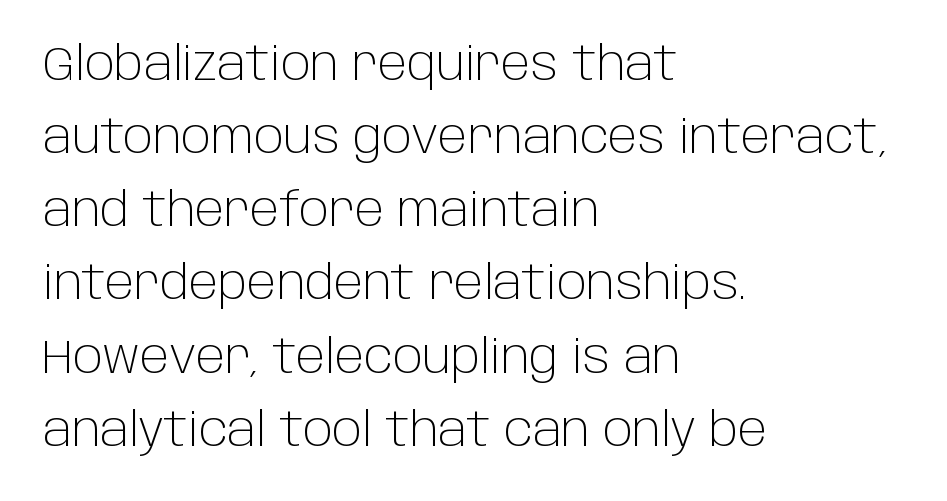
Typographically, this falls in the sans-serif category. Left-aligned paragraph, ragged on the right. The line texture is even and compact thanks to regular tracking. This rendering features lettering with no underline. Spacing verdict: proportional, widths tailored to each character. Normally led — the rows are evenly, conventionally spaced.
